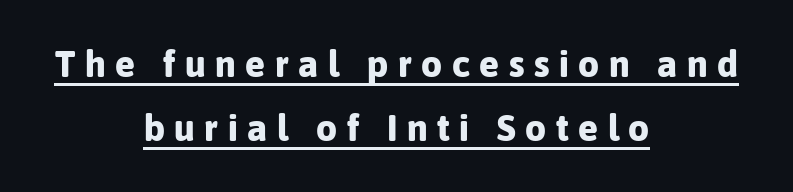
Q: Is the text bold? A: Yes.
Q: Is the text italic (slanted)? A: No, it is upright.
Q: Is the typeface a serif or a sans-serif typeface? A: Sans-serif.
Q: Is the text underlined? A: Yes.
Q: How is the paragraph aligned? A: Centered.
Q: Is the spacing between letters normal or unusually wide? A: Unusually wide.
Q: Width (condensed, normal, or wide)? A: Normal.
Q: Stroke contrast? A: Low.
Q: x-height? A: Medium.
Q: Monospaced? A: No.
